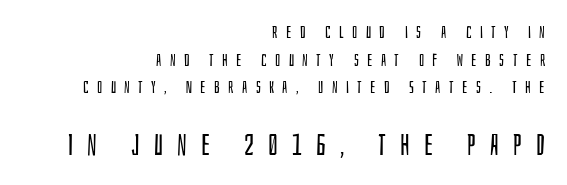
The image shows 29 px regular-weight, condensed sans-serif type, upright; set right-aligned, normal line spacing (1.62x), unusually wide letter spacing (+0.49 em), not underlined; the second (bottom) block is 1.71x larger; low stroke contrast and a large x-height.
